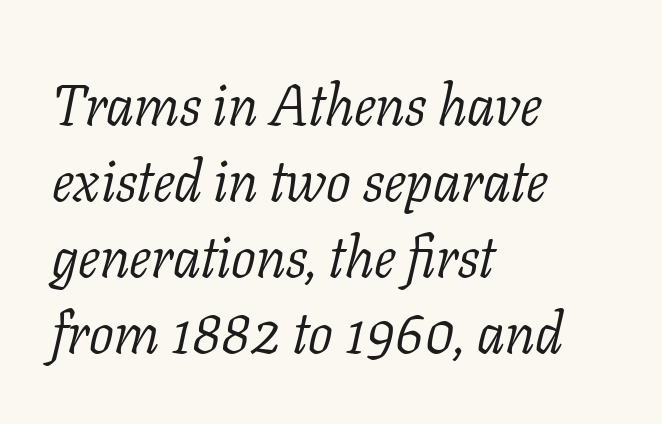
The image shows 58 px light serif type, italic (leaning right); set left-aligned, normal line spacing (1.31x), normal letter spacing, not underlined; low stroke contrast and a medium x-height.
